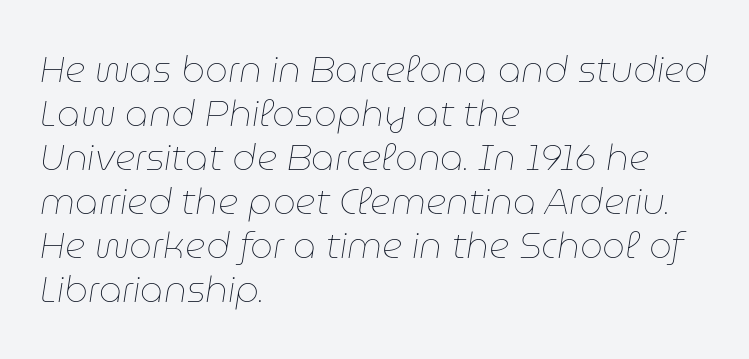
{"italic": "yes", "lean": "right", "slant_degrees": 9, "bold": "no", "weight": "thin", "width": "normal", "stroke_contrast": "low", "x_height": "medium", "monospaced": "no", "underline": "no", "align": "left", "line_spacing_ratio": 1.22, "letter_spacing": "normal", "letter_spacing_em": 0.0, "glyph_px": 36}
